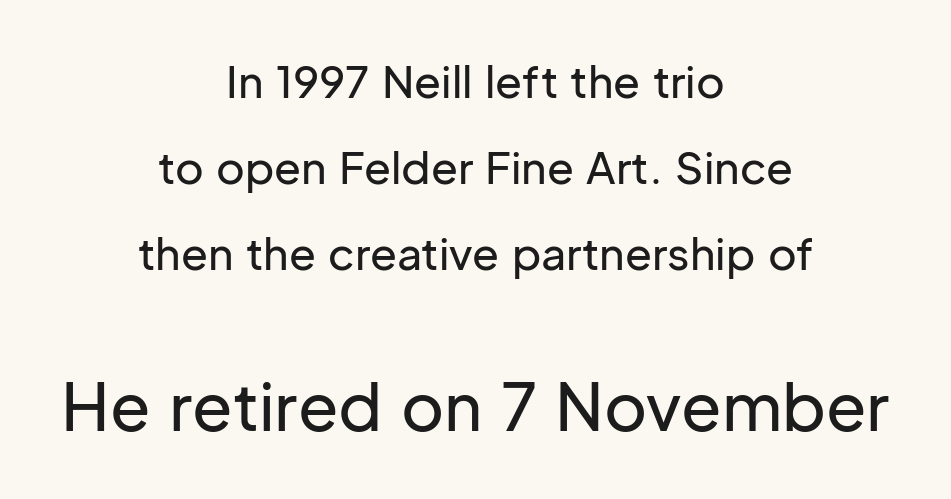
The passage shown has conventional tracking throughout. Here the second block reads like a headline and the first like body copy. Varying glyph widths throughout — classic text-font behaviour. Font category for this specimen: sans-serif. Tall strokes in this sample are plumb rather than angled. The passage shown is not underscored anywhere.
